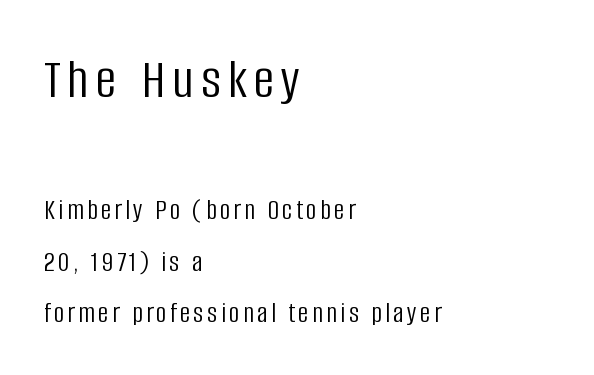
Heaviness? Minimal to ordinary, like unemphasized prose. Rule under the text: the space is simply empty. Posture: straight, roman, zero tilt. Are there feet on the stems? There aren't — it's a sans.
